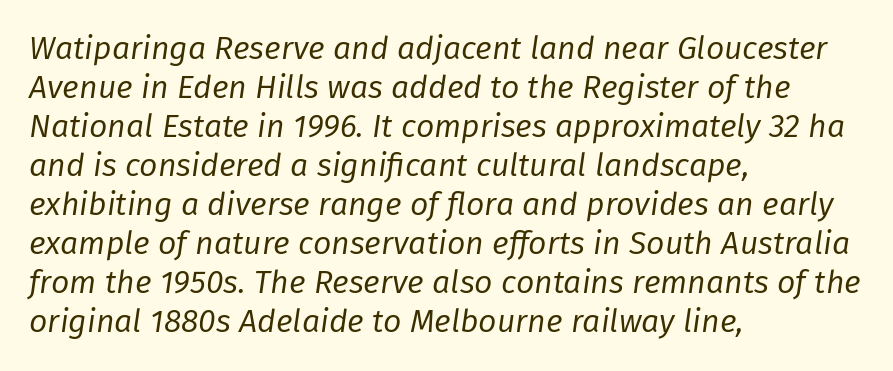
The image shows 32 px regular-weight type, italic (leaning right); set left-aligned, line spacing 1.22x, normal letter spacing, not underlined; low stroke contrast and a medium x-height.
